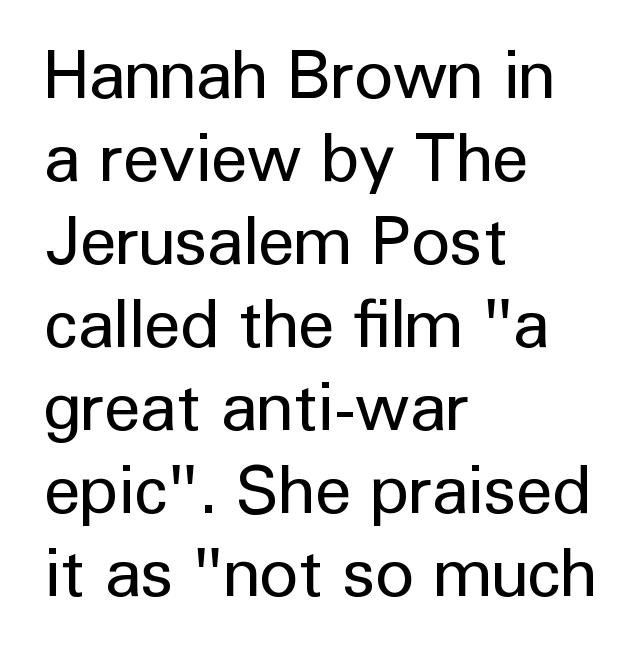
{"serif": "no", "italic": "no", "bold": "no", "weight": "regular", "width": "normal", "stroke_contrast": "low", "x_height": "medium", "monospaced": "no", "underline": "no", "align": "left", "line_spacing_ratio": 1.24, "letter_spacing": "normal", "letter_spacing_em": 0.0, "glyph_px": 67}
